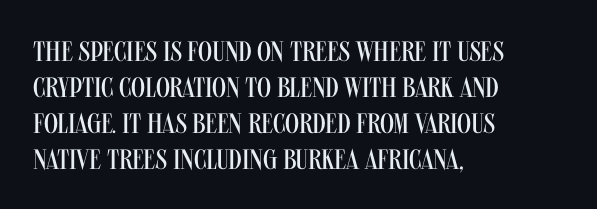
Q: Is the text bold? A: No.
Q: Is the text italic (slanted)? A: No, it is upright.
Q: Is the typeface a serif or a sans-serif typeface? A: Sans-serif.
Q: Is the text underlined? A: No.
Q: How is the paragraph aligned? A: Left-aligned.
Q: Is the spacing between letters normal or unusually wide? A: Normal.
Q: Is the spacing between lines tight, normal or loose? A: Normal.
Q: Width (condensed, normal, or wide)? A: Condensed.
Q: Stroke contrast? A: Medium.
Q: x-height? A: Large.
Q: Monospaced? A: No.
